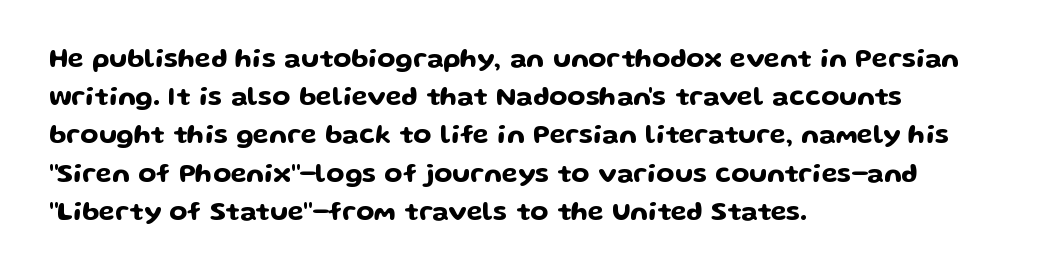
Q: Is the text italic (slanted)? A: No, it is upright.
Q: Is the text underlined? A: No.
Q: How is the paragraph aligned? A: Left-aligned.
Q: Is the spacing between letters normal or unusually wide? A: Normal.
Q: Is the spacing between lines tight, normal or loose? A: Normal.
